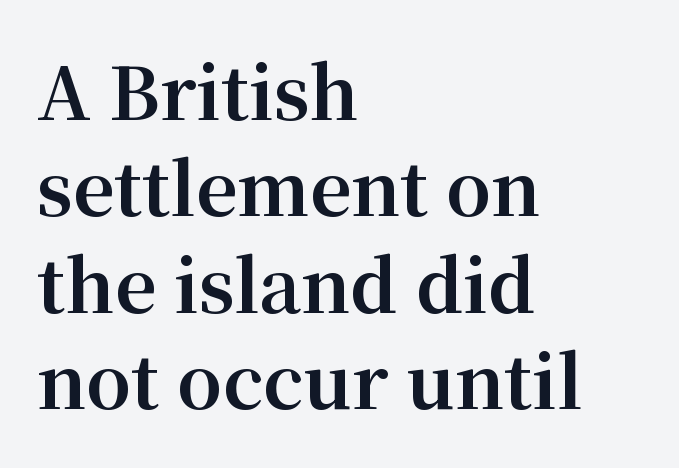
Q: Is the text bold? A: Yes.
Q: Is the text italic (slanted)? A: No, it is upright.
Q: Is the typeface a serif or a sans-serif typeface? A: Serif.
Q: Is the text underlined? A: No.
Q: How is the paragraph aligned? A: Left-aligned.
Q: Is the spacing between letters normal or unusually wide? A: Normal.
Q: Is the spacing between lines tight, normal or loose? A: Normal.
Q: Width (condensed, normal, or wide)? A: Normal.
Q: Stroke contrast? A: Medium.
Q: x-height? A: Medium.
Q: Monospaced? A: No.
